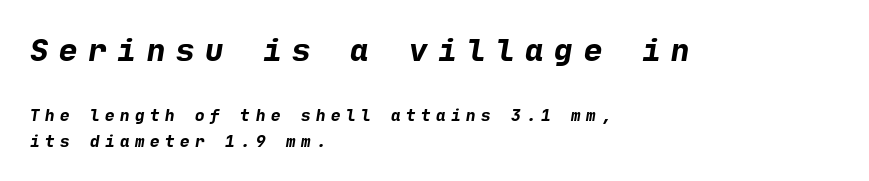
Weight check: bold — yes, fully. The letters in the upper block stand taller than those in the block below. No word sits above an underline. Compared with typical body copy, the letter spacing here is much looser.
